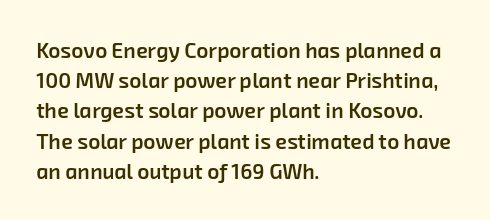
Q: Is the text bold? A: Semi-bold.
Q: Is the text underlined? A: No.
Q: How is the paragraph aligned? A: Left-aligned.
Q: Is the spacing between letters normal or unusually wide? A: Normal.
Q: Is the spacing between lines tight, normal or loose? A: Normal.
